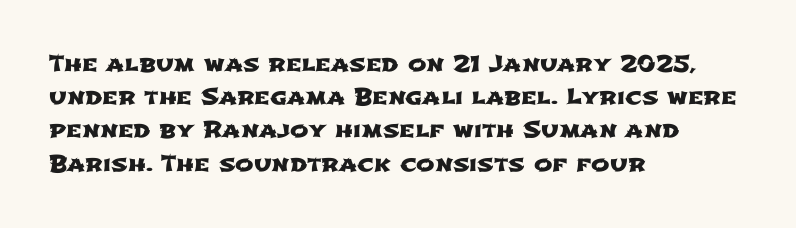
{"underline": "no", "align": "left", "line_spacing": "normal", "line_spacing_ratio": 1.51, "letter_spacing": "normal", "letter_spacing_em": 0.0, "glyph_px": 22}
